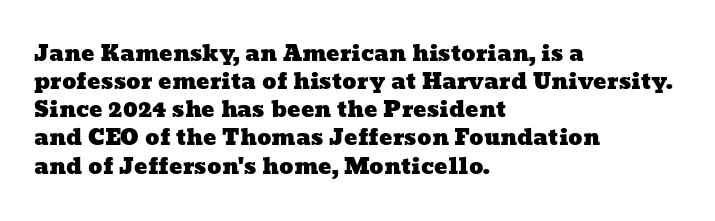
The lines sit at an ordinary, default distance from one another. Alignment: flush left. The tracking reads as untouched default to a designer's eye. The area under the type is left untouched.
